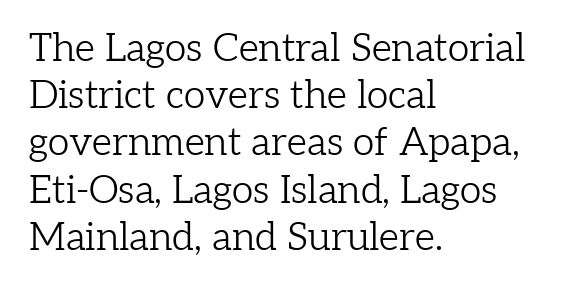
Q: Is the text bold? A: No.
Q: Is the text italic (slanted)? A: No, it is upright.
Q: Is the typeface a serif or a sans-serif typeface? A: Serif.
Q: Is the text underlined? A: No.
Q: How is the paragraph aligned? A: Left-aligned.
Q: Is the spacing between letters normal or unusually wide? A: Normal.
Q: Width (condensed, normal, or wide)? A: Normal.
Q: Stroke contrast? A: Low.
Q: x-height? A: Medium.
Q: Monospaced? A: No.
